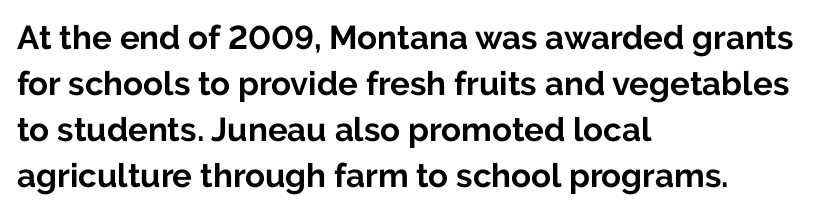
How heavy is the stroke? Heavy — this is a bold. Plain, unruled lines of type. Short note: letters normally spaced. Ascenders rise straight up at ninety degrees. Alignment: flush left. One glance says typical: line gaps are just what's usual.
